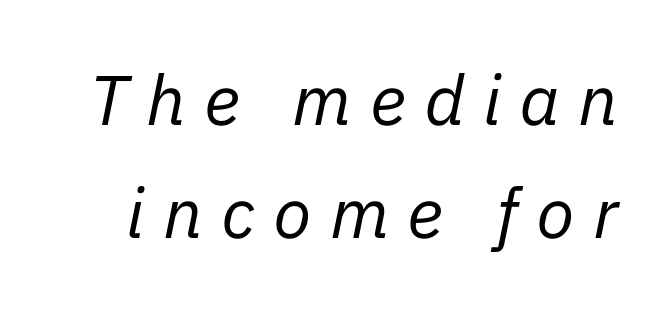
You could only call the tracking loose — the letters float apart. Think of a printed novel: that variable character pitch is what you see here. Posture: slanted. Glance below the letters and you will spot only blank space. Compared with typical paragraphs, the rows here are spaced about the same. Counters stay open thanks to moderate or lighter strokes.
